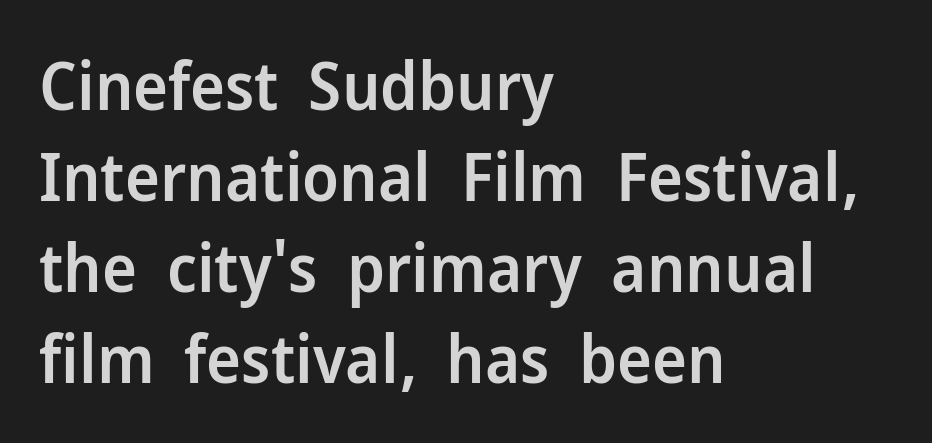
Q: Is the text bold? A: Semi-bold.
Q: Is the text italic (slanted)? A: No, it is upright.
Q: Is the typeface a serif or a sans-serif typeface? A: Sans-serif.
Q: Is the text underlined? A: No.
Q: How is the paragraph aligned? A: Left-aligned.
Q: Is the spacing between letters normal or unusually wide? A: Normal.
Q: Is the spacing between lines tight, normal or loose? A: Normal.
Q: Width (condensed, normal, or wide)? A: Normal.
Q: Stroke contrast? A: Low.
Q: x-height? A: Medium.
Q: Monospaced? A: No.
